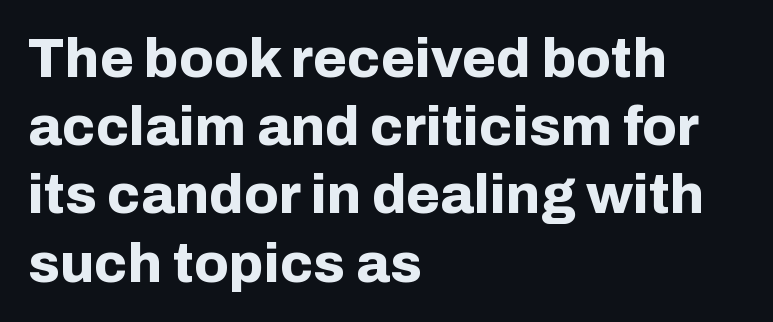
Descender tails drop into unmarked territory. Varying glyph widths throughout — classic text-font behaviour. The line texture is even and compact thanks to regular tracking. Pretty heavy lettering here — definitely bold. The lines in this sample share a left origin and differ only in where they stop.
